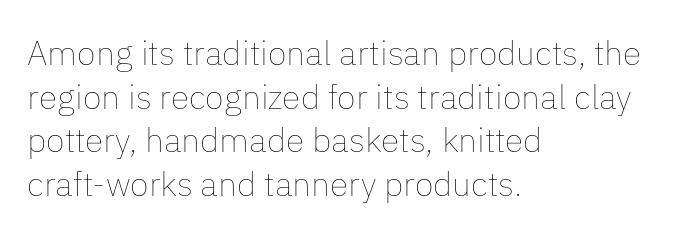
The image shows 34 px thin type, upright; set left-aligned, normal line spacing (1.28x), normal letter spacing, not underlined; low stroke contrast and a medium x-height.
